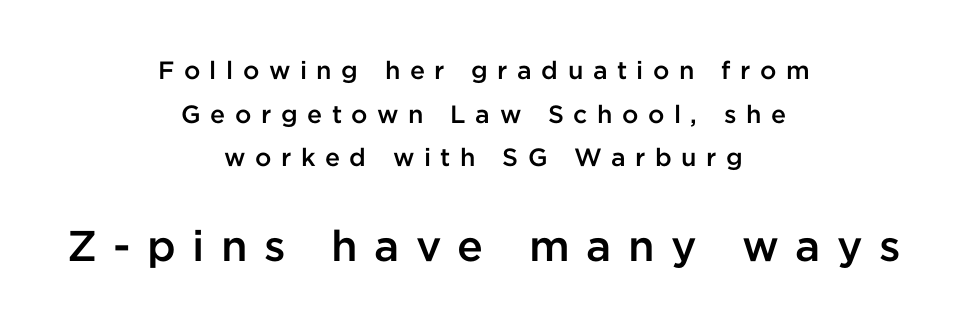
{"serif": "no", "italic": "no", "bold": "semi", "weight": "semibold", "width": "normal", "stroke_contrast": "low", "x_height": "medium", "monospaced": "no", "underline": "no", "align": "center", "line_spacing_ratio": 1.75, "letter_spacing": "wide", "letter_spacing_em": 0.38, "larger_block": "second", "size_ratio": 1.72, "glyph_px": 43}
